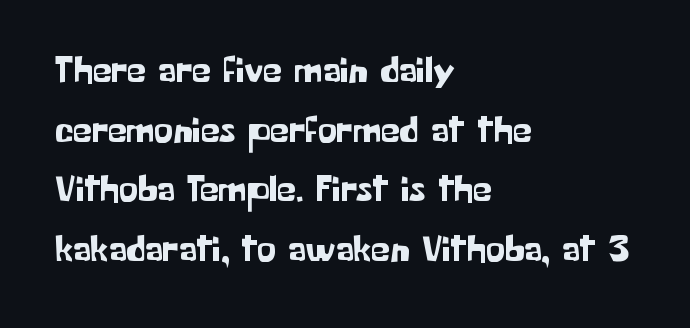
Q: Is the text italic (slanted)? A: No, it is upright.
Q: Is the typeface a serif or a sans-serif typeface? A: Sans-serif.
Q: Is the text underlined? A: No.
Q: How is the paragraph aligned? A: Left-aligned.
Q: Is the spacing between letters normal or unusually wide? A: Normal.
Q: Is the spacing between lines tight, normal or loose? A: Normal.
Q: Width (condensed, normal, or wide)? A: Normal.
Q: Stroke contrast? A: Low.
Q: x-height? A: Medium.
Q: Monospaced? A: No.
